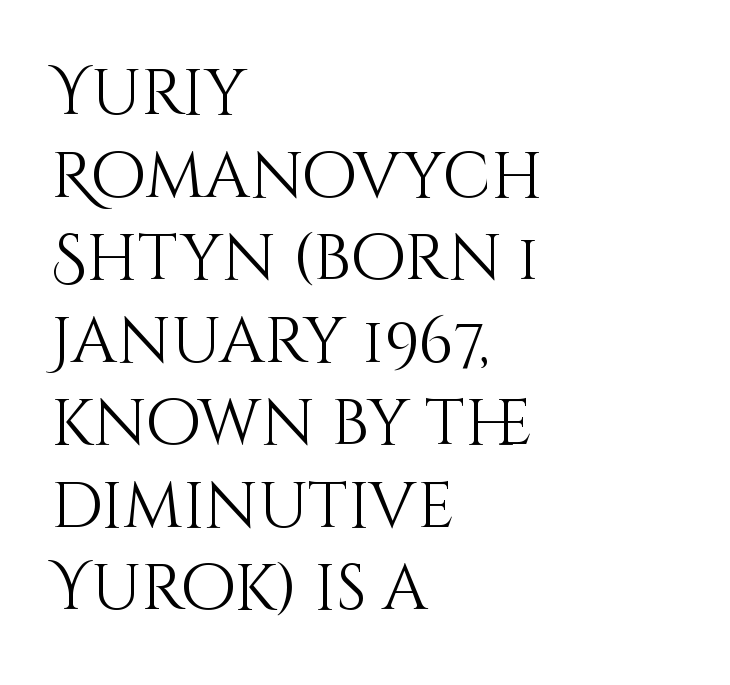
Q: Is the text bold? A: No.
Q: Is the text italic (slanted)? A: No, it is upright.
Q: Is the text underlined? A: No.
Q: How is the paragraph aligned? A: Left-aligned.
Q: Is the spacing between letters normal or unusually wide? A: Normal.
Q: Is the spacing between lines tight, normal or loose? A: Normal.
Q: Width (condensed, normal, or wide)? A: Normal.
Q: Stroke contrast? A: Medium.
Q: x-height? A: Large.
Q: Monospaced? A: No.
